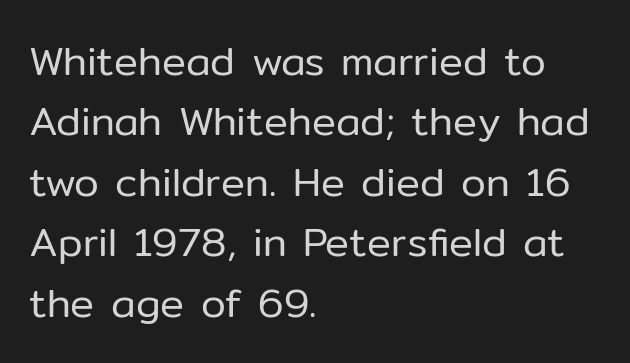
Q: Is the text bold? A: No.
Q: Is the text italic (slanted)? A: No, it is upright.
Q: Is the typeface a serif or a sans-serif typeface? A: Sans-serif.
Q: Is the text underlined? A: No.
Q: How is the paragraph aligned? A: Left-aligned.
Q: Is the spacing between letters normal or unusually wide? A: Normal.
Q: Is the spacing between lines tight, normal or loose? A: Normal.
Q: Width (condensed, normal, or wide)? A: Normal.
Q: Stroke contrast? A: Low.
Q: x-height? A: Medium.
Q: Monospaced? A: No.
